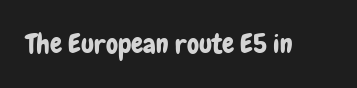
The image shows 27 px text type, upright; set normal letter spacing, not underlined.
